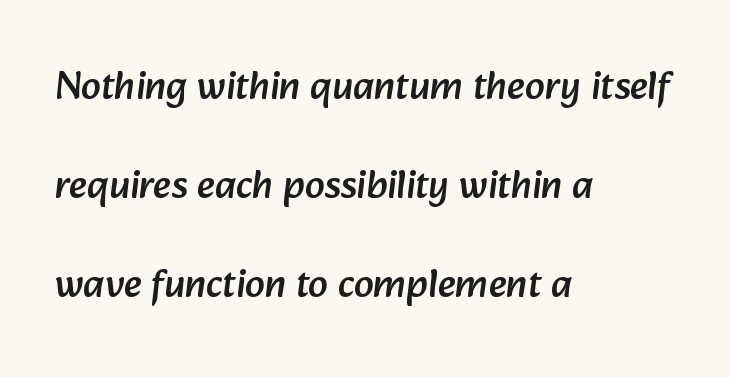
Words float on clear page, feet unadorned. The line-height multiplier appears high, well above default. Proportional: the letters do not fall into vertical columns. Note: no serifs on the glyphs. The passage is arranged the way most books set body copy — flush left. Does extra space separate the letters? No, they use regular spacing.
